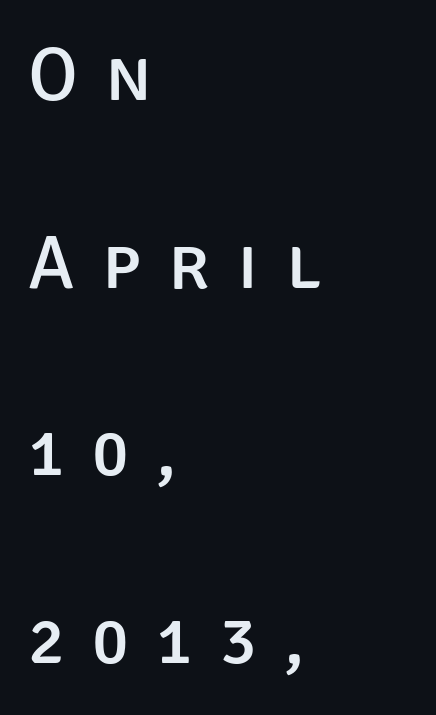
Q: Is the text italic (slanted)? A: No, it is upright.
Q: Is the typeface a serif or a sans-serif typeface? A: Sans-serif.
Q: Is the text underlined? A: No.
Q: How is the paragraph aligned? A: Left-aligned.
Q: Is the spacing between letters normal or unusually wide? A: Unusually wide.
Q: Is the spacing between lines tight, normal or loose? A: Loose.
Q: Width (condensed, normal, or wide)? A: Normal.
Q: Stroke contrast? A: Low.
Q: x-height? A: Large.
Q: Monospaced? A: No.
